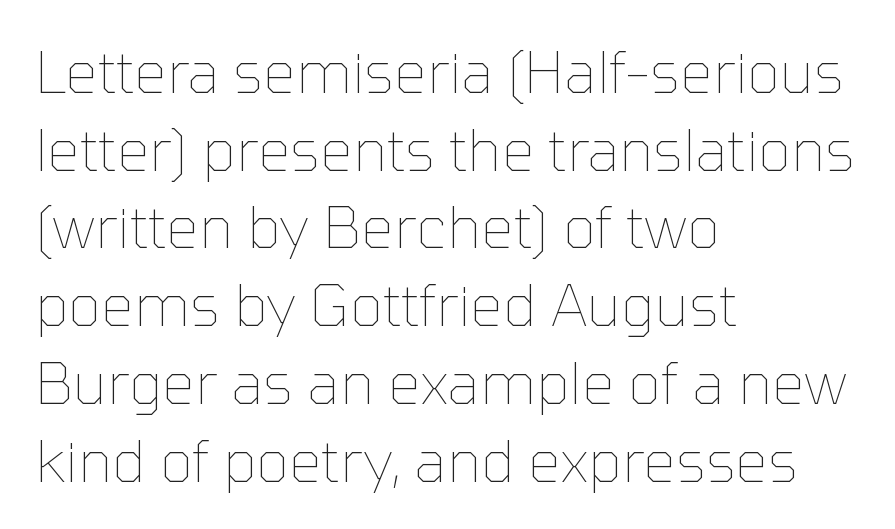
{"italic": "no", "bold": "no", "weight": "thin", "width": "normal", "stroke_contrast": "low", "x_height": "medium", "monospaced": "no", "underline": "no", "align": "left", "line_spacing": "normal", "line_spacing_ratio": 1.34, "letter_spacing": "normal", "letter_spacing_em": 0.0, "glyph_px": 58}
